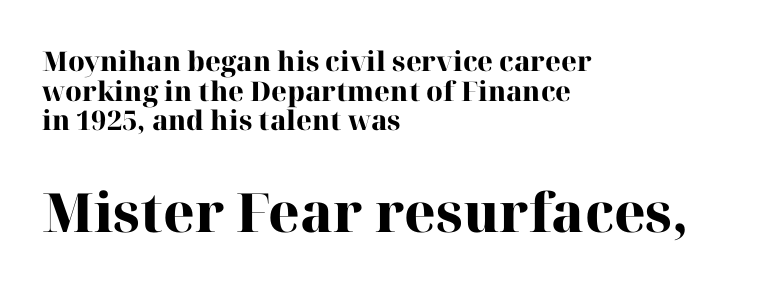
Q: Is the text bold? A: Yes.
Q: Is the text italic (slanted)? A: No, it is upright.
Q: Is the typeface a serif or a sans-serif typeface? A: Serif.
Q: Is the text underlined? A: No.
Q: How is the paragraph aligned? A: Left-aligned.
Q: Is the spacing between letters normal or unusually wide? A: Normal.
Q: Is the spacing between lines tight, normal or loose? A: Tight.
Q: Which block of text is set in a larger size, the first (top) or the second (bottom)? A: The second (bottom) one.
Q: Width (condensed, normal, or wide)? A: Normal.
Q: Stroke contrast? A: High.
Q: x-height? A: Medium.
Q: Monospaced? A: No.
